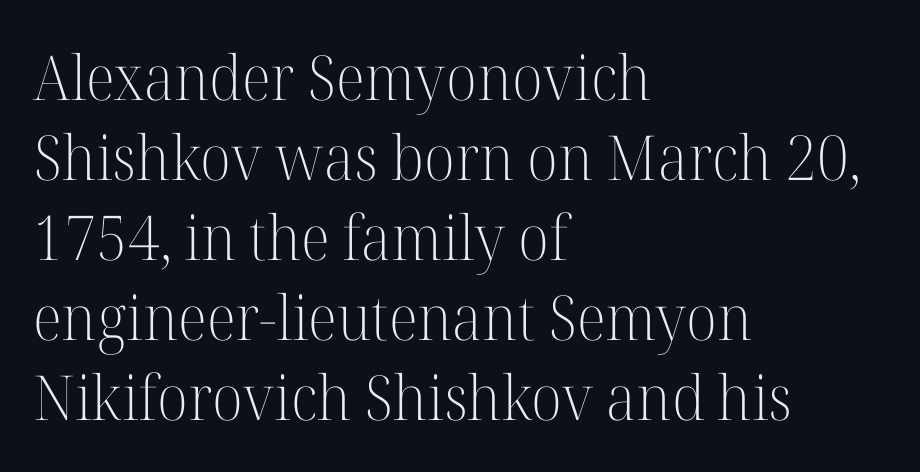
The image shows 62 px light serif type, upright; set left-aligned, normal line spacing (1.29x), normal letter spacing, not underlined; high stroke contrast and a medium x-height.
